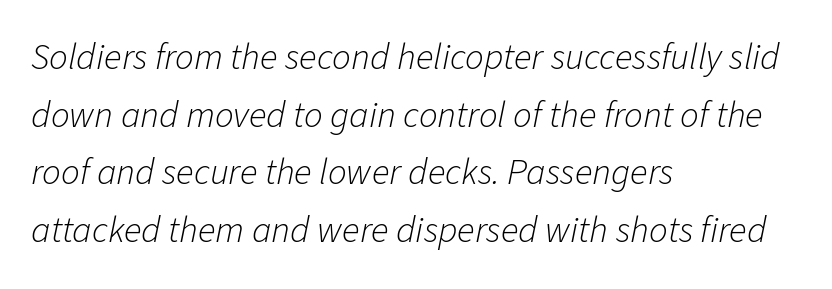
Tall strokes in this sample are angled rather than plumb. Regular leading. Letters have the restrained weight of plain body copy at most. The string is rendered with underlining switched off. Tracking here is standard; glyphs follow each other at the usual distance.
